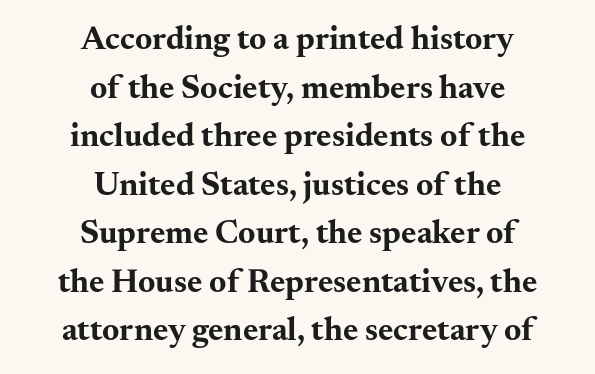
Q: Is the text bold? A: Yes.
Q: Is the text italic (slanted)? A: No, it is upright.
Q: Is the typeface a serif or a sans-serif typeface? A: Serif.
Q: Is the text underlined? A: No.
Q: How is the paragraph aligned? A: Centered.
Q: Is the spacing between letters normal or unusually wide? A: Normal.
Q: Is the spacing between lines tight, normal or loose? A: Normal.
Q: Width (condensed, normal, or wide)? A: Wide.
Q: Stroke contrast? A: Medium.
Q: x-height? A: Small.
Q: Monospaced? A: No.
